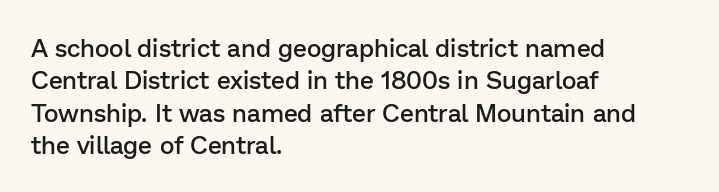
The type is set solid horizontally, with unmodified tracking. Check the space under the baseline: it is left empty. In terms of weight, the rendering is demibold, just under bold. This is the regular roman posture of the typeface.
